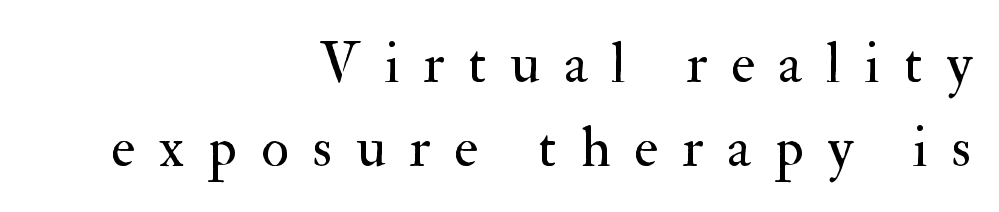
Q: Is the text bold? A: No.
Q: Is the text italic (slanted)? A: No, it is upright.
Q: Is the typeface a serif or a sans-serif typeface? A: Serif.
Q: Is the text underlined? A: No.
Q: How is the paragraph aligned? A: Right-aligned.
Q: Is the spacing between letters normal or unusually wide? A: Unusually wide.
Q: Is the spacing between lines tight, normal or loose? A: Normal.
Q: Width (condensed, normal, or wide)? A: Normal.
Q: Stroke contrast? A: Medium.
Q: x-height? A: Small.
Q: Monospaced? A: No.
